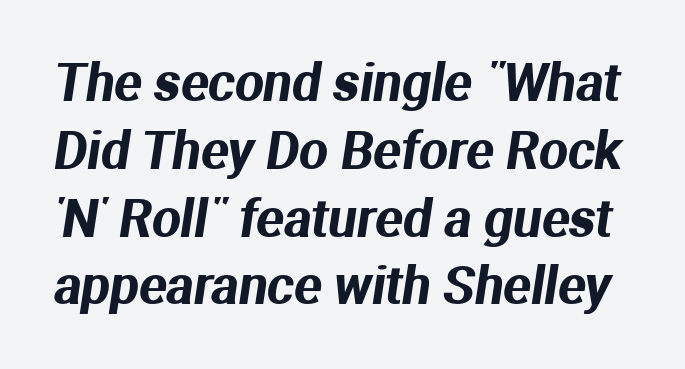
Q: Is the typeface a serif or a sans-serif typeface? A: Sans-serif.
Q: Is the text underlined? A: No.
Q: Is the spacing between letters normal or unusually wide? A: Normal.
Q: Is the spacing between lines tight, normal or loose? A: Normal.
Q: Width (condensed, normal, or wide)? A: Normal.
Q: Stroke contrast? A: Medium.
Q: x-height? A: Medium.
Q: Monospaced? A: No.
